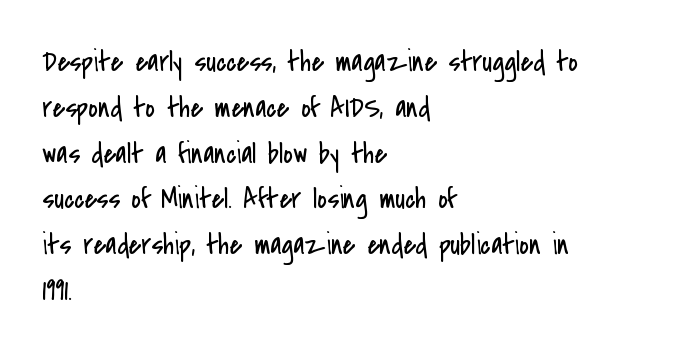
Q: Is the text bold? A: No.
Q: Is the text italic (slanted)? A: No, it is upright.
Q: Is the typeface a serif or a sans-serif typeface? A: Sans-serif.
Q: Is the text underlined? A: No.
Q: How is the paragraph aligned? A: Left-aligned.
Q: Is the spacing between letters normal or unusually wide? A: Normal.
Q: Is the spacing between lines tight, normal or loose? A: Normal.
Q: Width (condensed, normal, or wide)? A: Condensed.
Q: Stroke contrast? A: Low.
Q: x-height? A: Small.
Q: Monospaced? A: No.
